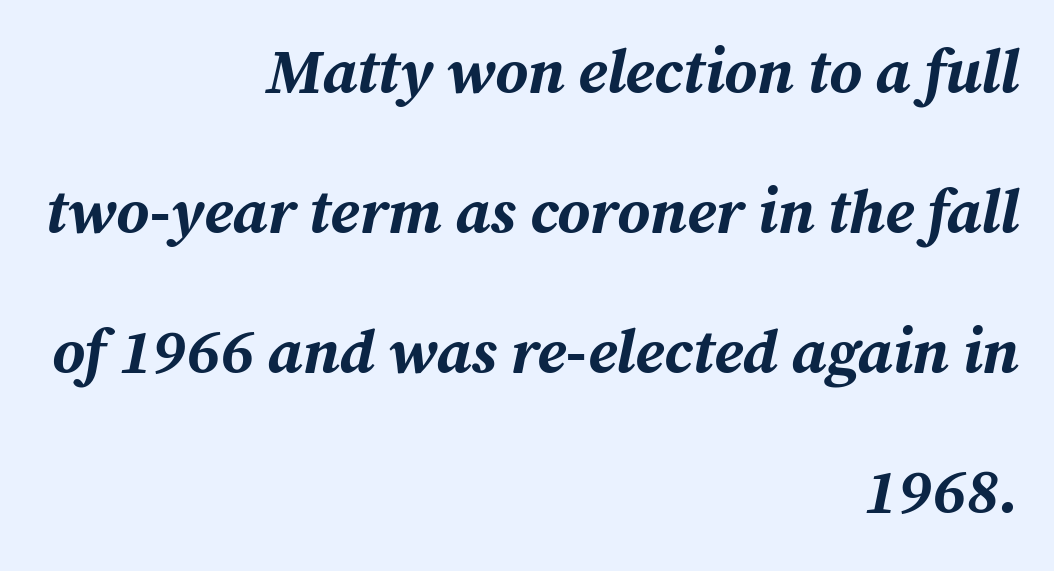
The image shows 62 px bold type, italic (leaning right); set right-aligned, loose line spacing (2.26x), normal letter spacing, not underlined; medium stroke contrast and a medium x-height.
